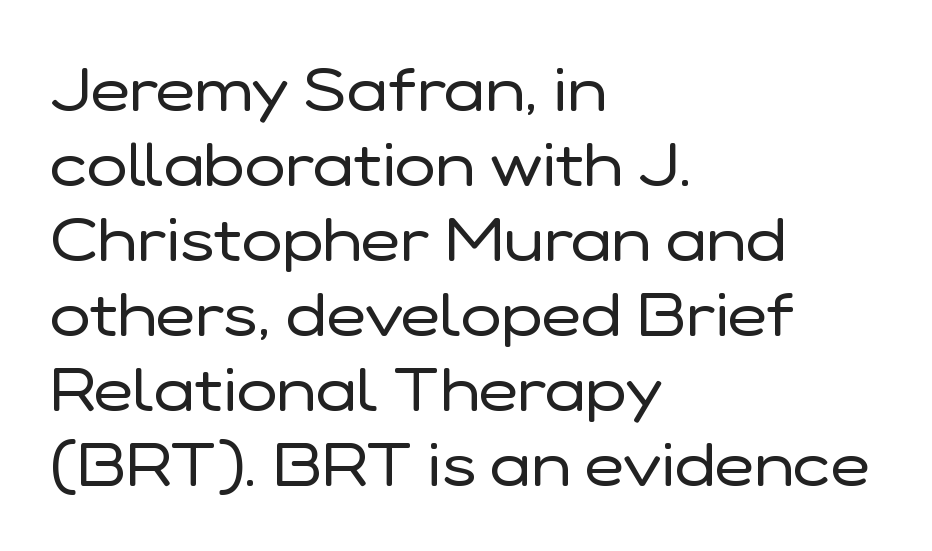
{"serif": "no", "italic": "no", "bold": "no", "weight": "regular", "width": "normal", "stroke_contrast": "low", "x_height": "medium", "monospaced": "no", "underline": "no", "align": "left", "line_spacing_ratio": 1.23, "letter_spacing": "normal", "letter_spacing_em": 0.0, "glyph_px": 61}
